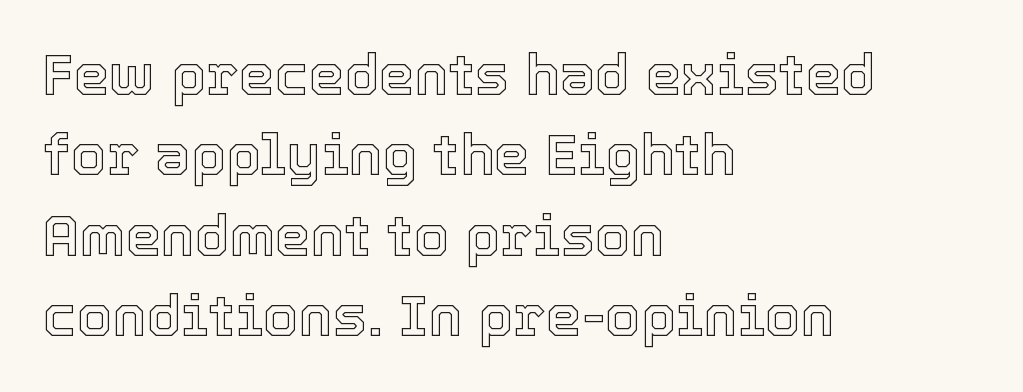
Designer's note — italics off, roman on. The text block is weighted toward the left margin, trailing off unevenly rightward. What stands out about the letter spacing? Nothing — it is the standard amount. If you measured baseline to baseline, you'd find a middling distance. Each letter keeps its own natural width here, so spacing adapts to shape. Anything drawn beneath the words? Only blank space.
